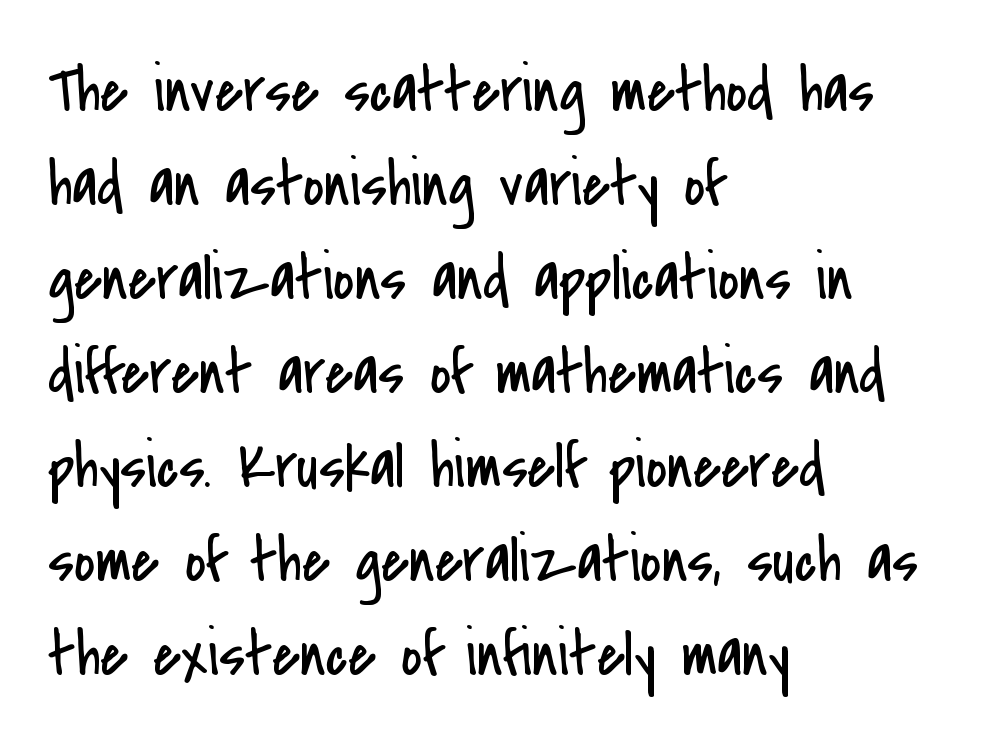
Alignment: flush left. A roman cut, with each character standing at attention. The passage shown is typed in a proportional face where columns would drift. The line texture is even and compact thanks to regular tracking. Each letter's strokes conclude bluntly, with no projecting serifs. How would I describe the line gaps? Plain and ordinary.
